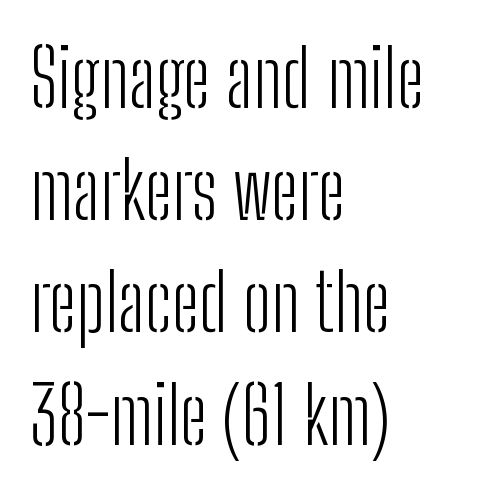
The image shows 79 px light, condensed sans-serif type, upright; set left-aligned, normal line spacing (1.42x), normal letter spacing, not underlined; low stroke contrast and a medium x-height.
